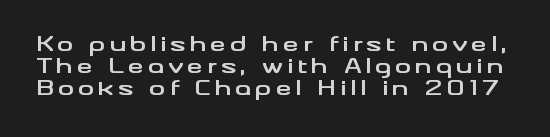
{"italic": "no", "bold": "yes", "underline": "no", "line_spacing": "tight", "line_spacing_ratio": 1.09, "letter_spacing": "wide", "letter_spacing_em": 0.2, "glyph_px": 20}
